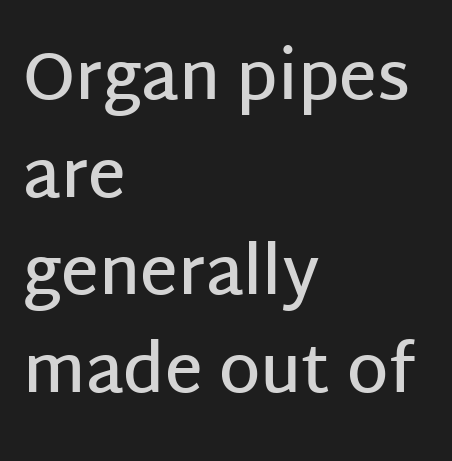
{"serif": "no", "italic": "no", "bold": "semi", "weight": "semibold", "width": "normal", "stroke_contrast": "low", "x_height": "large", "monospaced": "no", "underline": "no", "align": "left", "line_spacing": "normal", "line_spacing_ratio": 1.48, "letter_spacing": "normal", "letter_spacing_em": 0.0, "glyph_px": 66}
